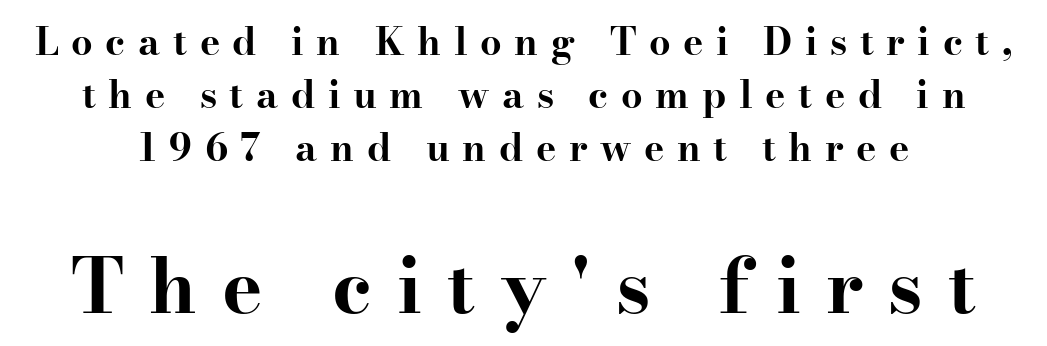
The image shows 76 px bold, wide serif type, upright; set normal line spacing (1.39x), unusually wide letter spacing (+0.33 em), not underlined; the second (bottom) block is 2.0x larger; high stroke contrast and a small x-height.
